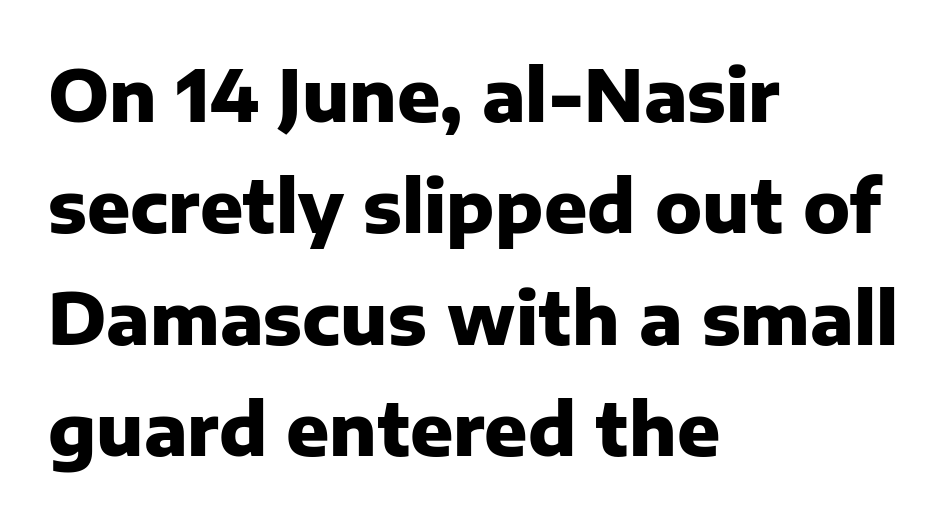
{"serif": "no", "italic": "no", "bold": "yes", "weight": "heavy", "width": "normal", "stroke_contrast": "low", "x_height": "medium", "monospaced": "no", "underline": "no", "align": "left", "line_spacing": "normal", "line_spacing_ratio": 1.57, "letter_spacing": "normal", "letter_spacing_em": 0.0, "glyph_px": 71}
